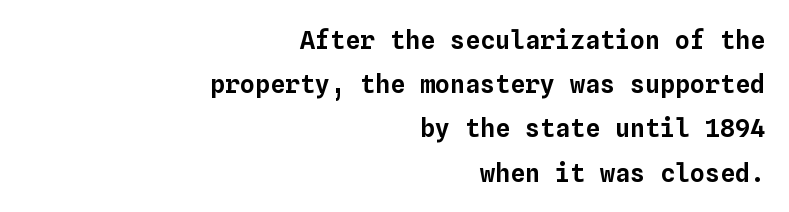
Q: Is the text italic (slanted)? A: No, it is upright.
Q: Is the text underlined? A: No.
Q: How is the paragraph aligned? A: Right-aligned.
Q: Is the spacing between letters normal or unusually wide? A: Normal.
